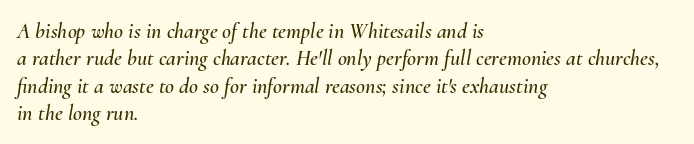
The image shows 22 px text type, italic (leaning right); set left-aligned, line spacing 1.24x, normal letter spacing, not underlined.
